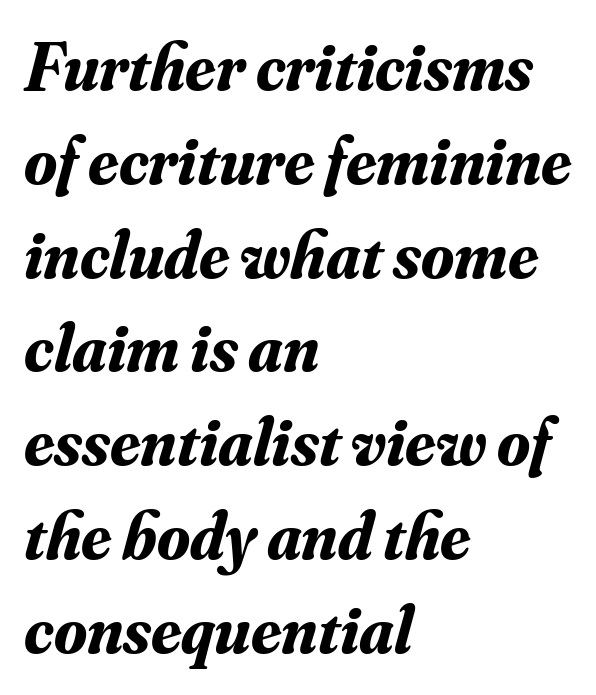
Tracking value appears to be zero — textbook default spacing. Emphasis by weight is at full strength: bold. Vertically, the passage feels balanced, rows spaced as you'd expect. Serif or sans? Serif — the stroke terminals have little feet. Slanted lettering throughout.
